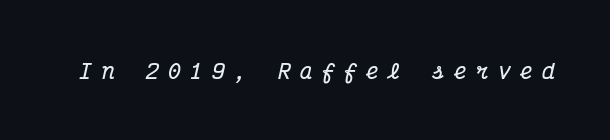
Q: Is the text bold? A: Yes.
Q: Is the text italic (slanted)? A: Yes, it leans right by about 12 degrees.
Q: Is the text underlined? A: No.
Q: Is the spacing between letters normal or unusually wide? A: Unusually wide.
